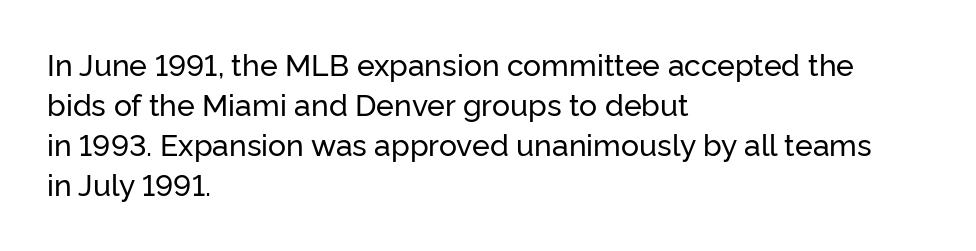
Q: Is the text italic (slanted)? A: No, it is upright.
Q: Is the typeface a serif or a sans-serif typeface? A: Sans-serif.
Q: Is the text underlined? A: No.
Q: How is the paragraph aligned? A: Left-aligned.
Q: Is the spacing between letters normal or unusually wide? A: Normal.
Q: Is the spacing between lines tight, normal or loose? A: Normal.
Q: Width (condensed, normal, or wide)? A: Normal.
Q: Stroke contrast? A: Low.
Q: x-height? A: Medium.
Q: Monospaced? A: No.
